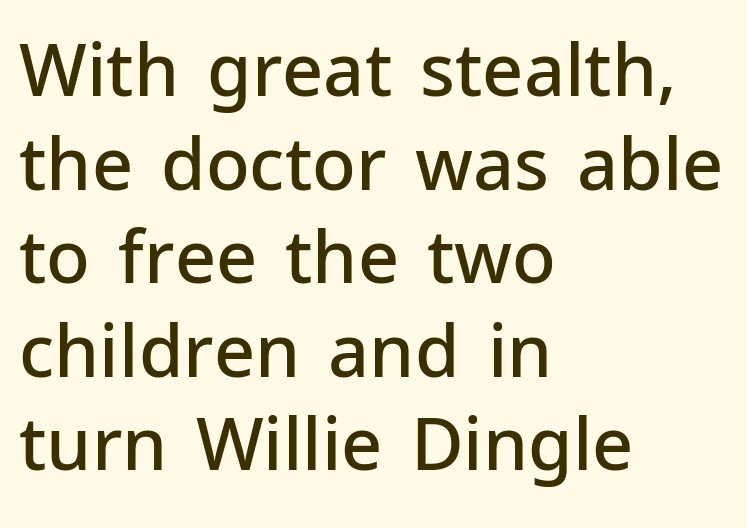
{"serif": "no", "italic": "no", "bold": "semi", "weight": "semibold", "width": "normal", "stroke_contrast": "low", "x_height": "medium", "monospaced": "no", "underline": "no", "align": "left", "line_spacing": "normal", "line_spacing_ratio": 1.3, "letter_spacing": "normal", "letter_spacing_em": 0.0, "glyph_px": 72}
